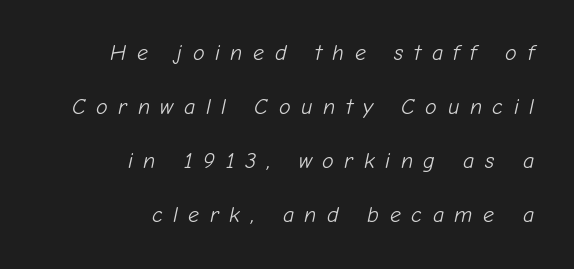
No chunkiness to these letters — they're not bold. Type without underlining. Caption: multi-line text, flush right, ragged left. Notice how the stems are inclined rather than vertical — that's the hallmark of italics.
